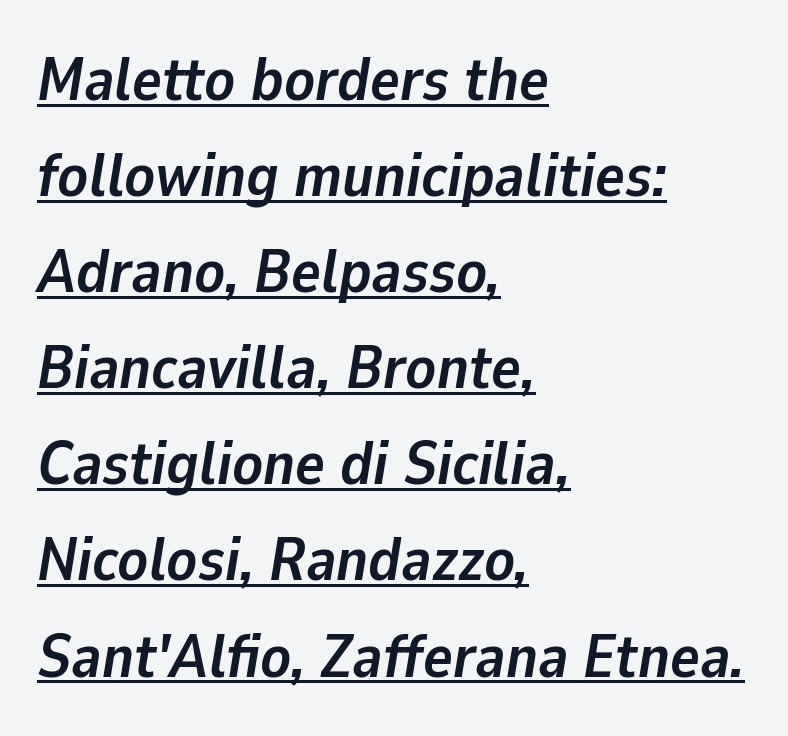
{"italic": "yes", "lean": "right", "slant_degrees": 9, "bold": "yes", "weight": "semibold", "width": "normal", "stroke_contrast": "low", "x_height": "medium", "monospaced": "no", "underline": "yes", "align": "left", "line_spacing": "normal", "line_spacing_ratio": 1.55, "letter_spacing": "normal", "letter_spacing_em": 0.0, "glyph_px": 62}
